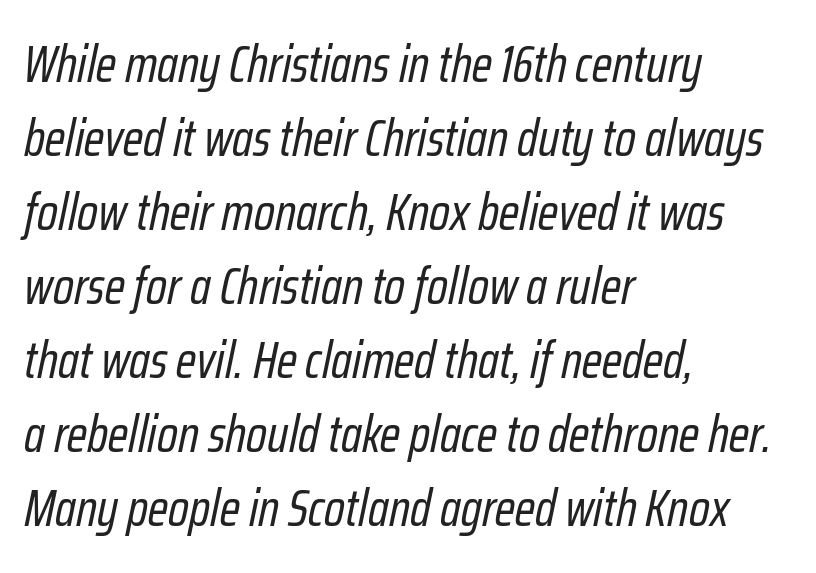
{"italic": "yes", "lean": "right", "slant_degrees": 12, "bold": "no", "weight": "regular", "width": "condensed", "stroke_contrast": "low", "x_height": "medium", "monospaced": "no", "underline": "no", "align": "left", "line_spacing": "normal", "line_spacing_ratio": 1.45, "letter_spacing": "normal", "letter_spacing_em": 0.0, "glyph_px": 51}
